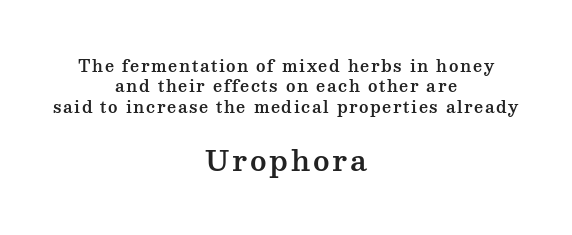
Leading matches the norm, producing a regular column. You could not count columns in this text — the font is proportionally spaced. Little horizontal feet cap the strokes, marking this as serif type. Honestly, there is no underline to notice here at all.
